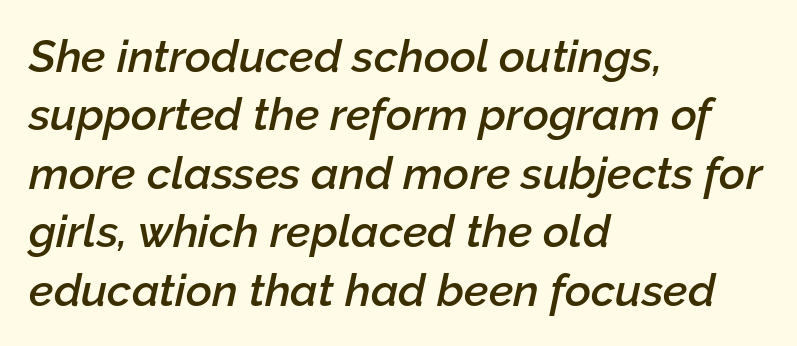
Q: Is the text bold? A: Semi-bold.
Q: Is the text italic (slanted)? A: Yes, it leans right by about 12 degrees.
Q: Is the text underlined? A: No.
Q: How is the paragraph aligned? A: Left-aligned.
Q: Is the spacing between letters normal or unusually wide? A: Normal.
Q: Is the spacing between lines tight, normal or loose? A: Normal.
Q: Width (condensed, normal, or wide)? A: Normal.
Q: Stroke contrast? A: Low.
Q: x-height? A: Medium.
Q: Monospaced? A: No.
